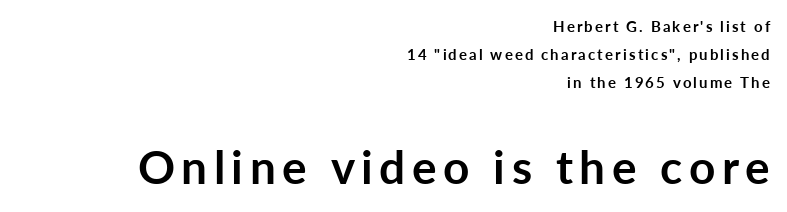
Q: Is the text bold? A: Yes.
Q: Is the text italic (slanted)? A: No, it is upright.
Q: Is the typeface a serif or a sans-serif typeface? A: Sans-serif.
Q: Is the text underlined? A: No.
Q: How is the paragraph aligned? A: Right-aligned.
Q: Which block of text is set in a larger size, the first (top) or the second (bottom)? A: The second (bottom) one.
Q: Width (condensed, normal, or wide)? A: Normal.
Q: Stroke contrast? A: Low.
Q: x-height? A: Medium.
Q: Monospaced? A: No.
